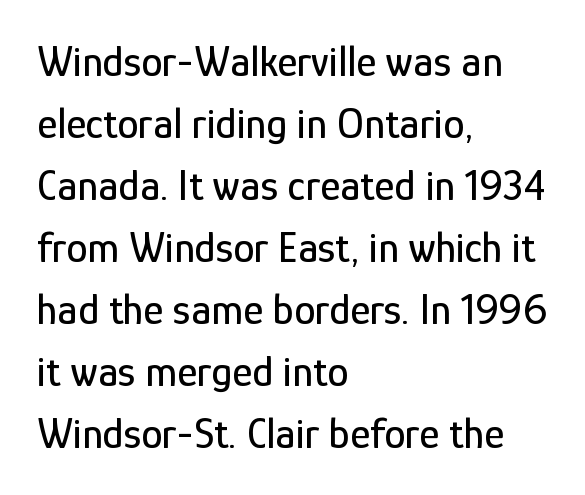
The image shows 43 px condensed sans-serif type, upright; set left-aligned, normal line spacing (1.44x), normal letter spacing, not underlined; low stroke contrast and a medium x-height.
